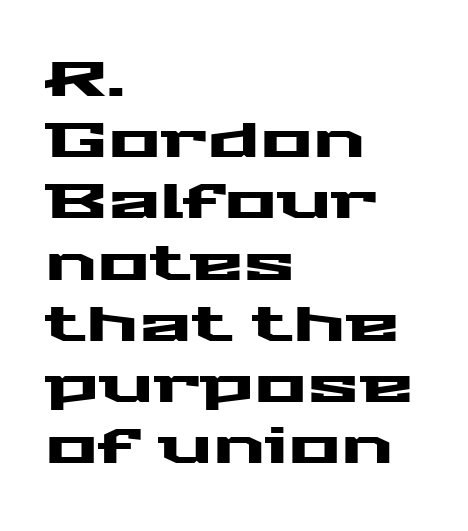
These lines are set flush left with a ragged right edge. Tall strokes in this sample are plumb rather than angled. The string is rendered with underlining switched off. Standard letterfit; no display-style spreading of the glyphs.
